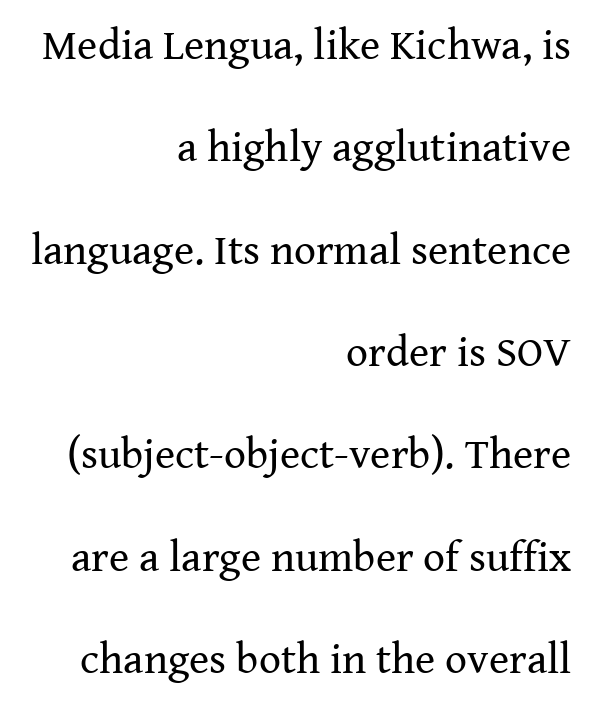
Q: Is the text bold? A: No.
Q: Is the text italic (slanted)? A: No, it is upright.
Q: Is the typeface a serif or a sans-serif typeface? A: Serif.
Q: Is the text underlined? A: No.
Q: How is the paragraph aligned? A: Right-aligned.
Q: Is the spacing between letters normal or unusually wide? A: Normal.
Q: Is the spacing between lines tight, normal or loose? A: Loose.
Q: Width (condensed, normal, or wide)? A: Normal.
Q: Stroke contrast? A: Medium.
Q: x-height? A: Medium.
Q: Monospaced? A: No.
